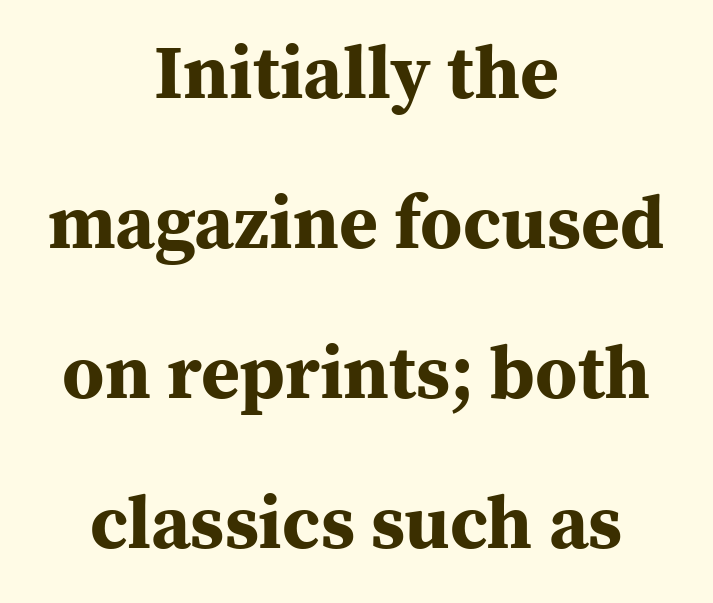
This is roman type, the default non-slanted kind. Underline: absent. Is this a fixed-width face? No — the glyphs have proportional, varying widths. Each line is balanced around a shared central axis. Students, observe: this is what heavily led, spacious text looks like. The passage shown is emphatically bold.
